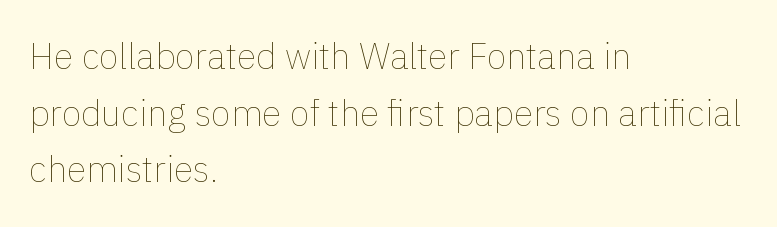
{"italic": "no", "bold": "no", "weight": "thin", "width": "normal", "stroke_contrast": "low", "x_height": "medium", "monospaced": "no", "underline": "no", "align": "left", "line_spacing": "normal", "line_spacing_ratio": 1.57, "letter_spacing": "normal", "letter_spacing_em": 0.0, "glyph_px": 36}
